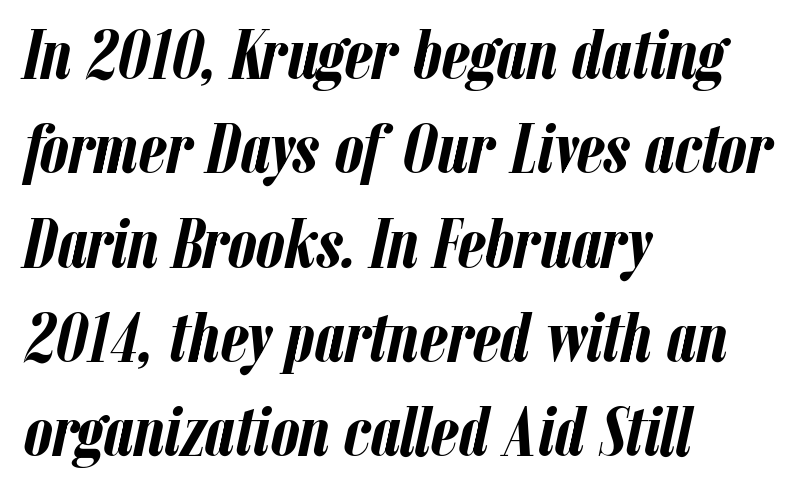
{"italic": "yes", "lean": "right", "slant_degrees": 12, "bold": "yes", "weight": "semibold", "width": "condensed", "stroke_contrast": "low", "x_height": "medium", "monospaced": "no", "underline": "no", "align": "left", "line_spacing": "normal", "line_spacing_ratio": 1.31, "letter_spacing": "normal", "letter_spacing_em": 0.0, "glyph_px": 72}
